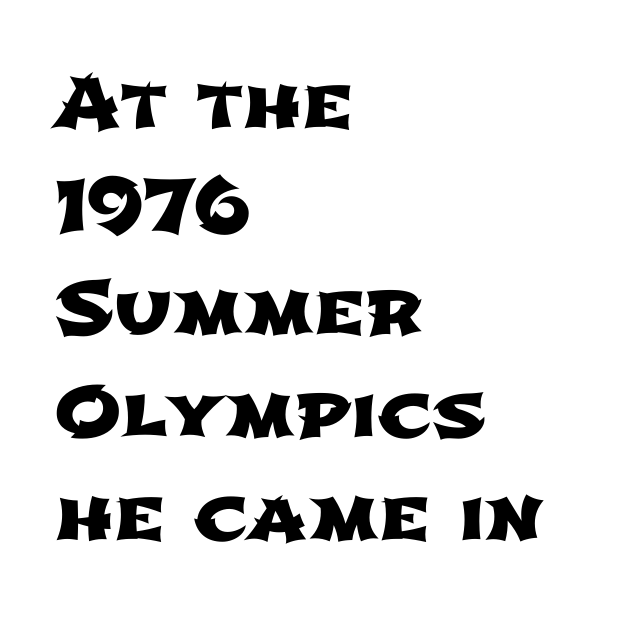
{"serif": "no", "width": "wide", "stroke_contrast": "low", "x_height": "medium", "monospaced": "no", "underline": "no", "align": "left", "line_spacing": "normal", "line_spacing_ratio": 1.43, "letter_spacing": "normal", "letter_spacing_em": 0.0, "glyph_px": 72}
